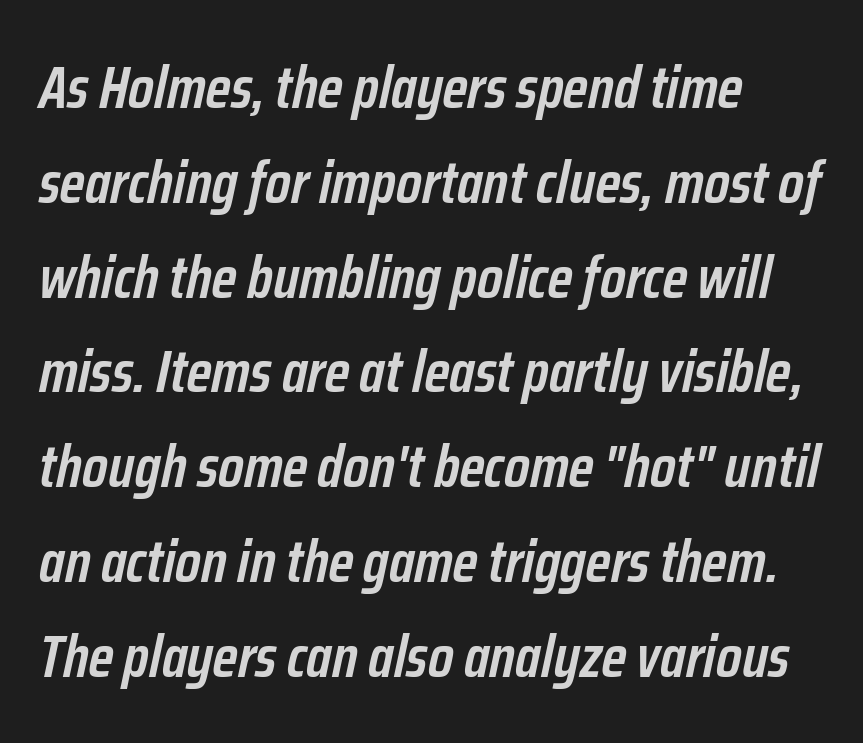
{"italic": "yes", "lean": "right", "slant_degrees": 12, "bold": "semi", "weight": "semibold", "width": "condensed", "stroke_contrast": "low", "x_height": "medium", "monospaced": "no", "underline": "no", "align": "left", "line_spacing": "normal", "line_spacing_ratio": 1.58, "letter_spacing": "normal", "letter_spacing_em": 0.0, "glyph_px": 60}
